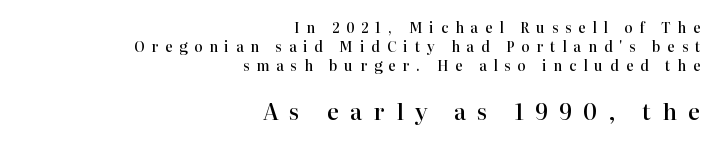
The second block has been scaled up relative to the first. Summary of vertical rhythm: regular, with standard interline spacing. What stands out about the letter spacing? Its width — letters are far apart. Visually the block forms a straight wall on the right and a jagged coastline on the left. Decoration check: the copy has no underline. The letters are semibold — heavier than regular but short of a full bold.
